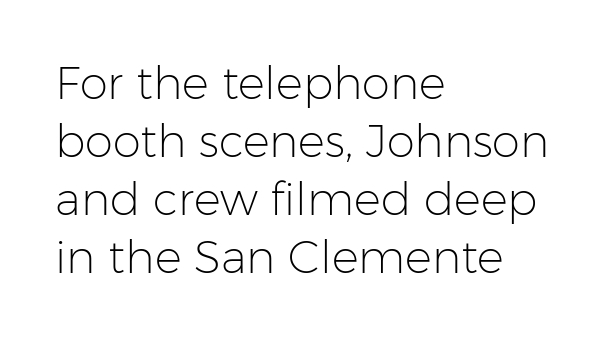
The image shows 45 px light sans-serif type, upright; set left-aligned, normal line spacing (1.29x), normal letter spacing, not underlined; low stroke contrast and a medium x-height.
